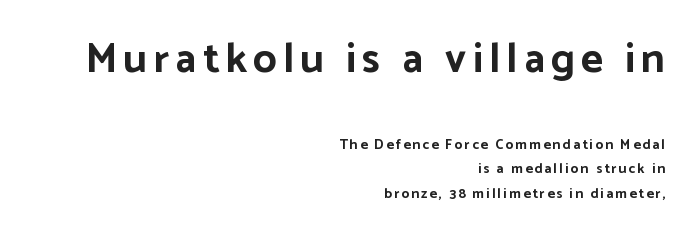
Line ends are locked; line starts wander. Stroke thickness is high; the sample reads as a true bold. Ordinary non-slanted type is in use. The type family on display is of the sans-serif kind. Type size steps down from the first block to the second. Character widths vary here, with narrow letters taking less room than wide ones.
